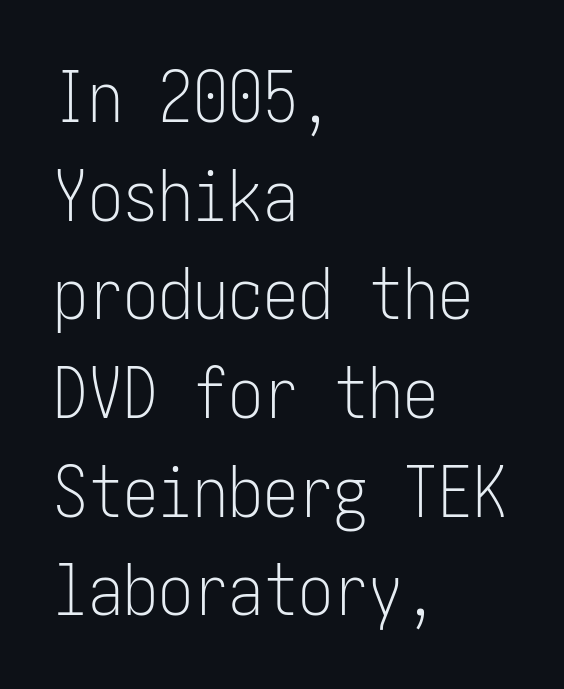
Q: Is the text bold? A: No.
Q: Is the text italic (slanted)? A: No, it is upright.
Q: Is the typeface a serif or a sans-serif typeface? A: Sans-serif.
Q: Is the text underlined? A: No.
Q: How is the paragraph aligned? A: Left-aligned.
Q: Is the spacing between letters normal or unusually wide? A: Normal.
Q: Is the spacing between lines tight, normal or loose? A: Normal.
Q: Width (condensed, normal, or wide)? A: Condensed.
Q: Stroke contrast? A: Low.
Q: x-height? A: Medium.
